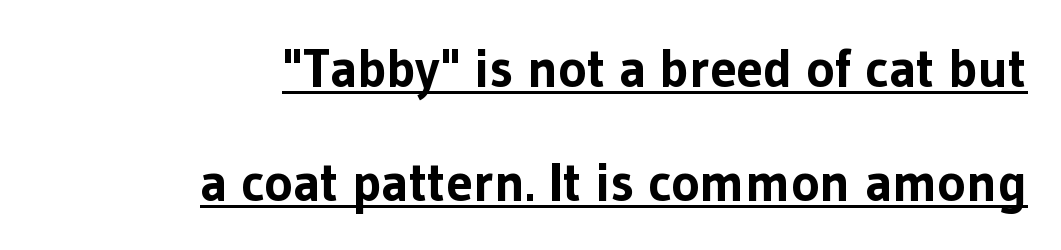
{"serif": "no", "italic": "no", "bold": "yes", "weight": "bold", "width": "normal", "stroke_contrast": "low", "x_height": "medium", "monospaced": "no", "underline": "yes", "align": "right", "line_spacing": "loose", "line_spacing_ratio": 2.11, "letter_spacing": "normal", "letter_spacing_em": 0.0, "glyph_px": 54}
